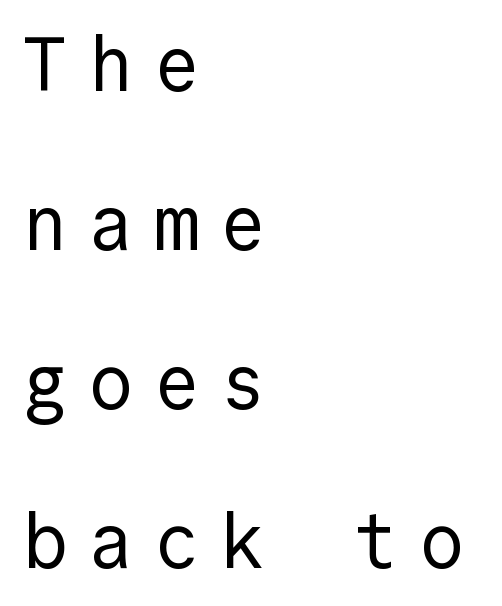
Q: Is the text bold? A: No.
Q: Is the text italic (slanted)? A: No, it is upright.
Q: Is the typeface a serif or a sans-serif typeface? A: Sans-serif.
Q: Is the text underlined? A: No.
Q: How is the paragraph aligned? A: Left-aligned.
Q: Is the spacing between letters normal or unusually wide? A: Unusually wide.
Q: Is the spacing between lines tight, normal or loose? A: Loose.
Q: Width (condensed, normal, or wide)? A: Normal.
Q: x-height? A: Medium.
